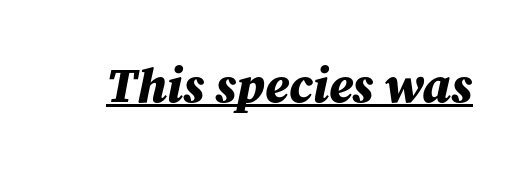
Characters are canted at an angle relative to the baseline's perpendicular. A baseline rule has been typeset under these characters. The rendering uses natural spacing where letterforms have individual widths. Weight check: bold — yes, fully.
